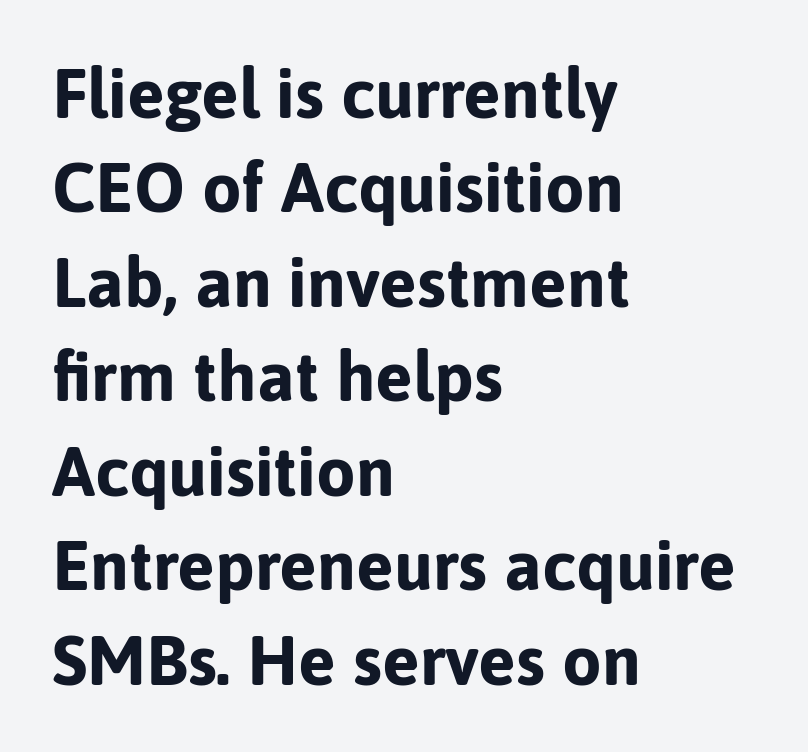
Q: Is the text bold? A: Yes.
Q: Is the text italic (slanted)? A: No, it is upright.
Q: Is the typeface a serif or a sans-serif typeface? A: Sans-serif.
Q: Is the text underlined? A: No.
Q: How is the paragraph aligned? A: Left-aligned.
Q: Is the spacing between letters normal or unusually wide? A: Normal.
Q: Is the spacing between lines tight, normal or loose? A: Normal.
Q: Width (condensed, normal, or wide)? A: Normal.
Q: Stroke contrast? A: Low.
Q: x-height? A: Medium.
Q: Monospaced? A: No.
